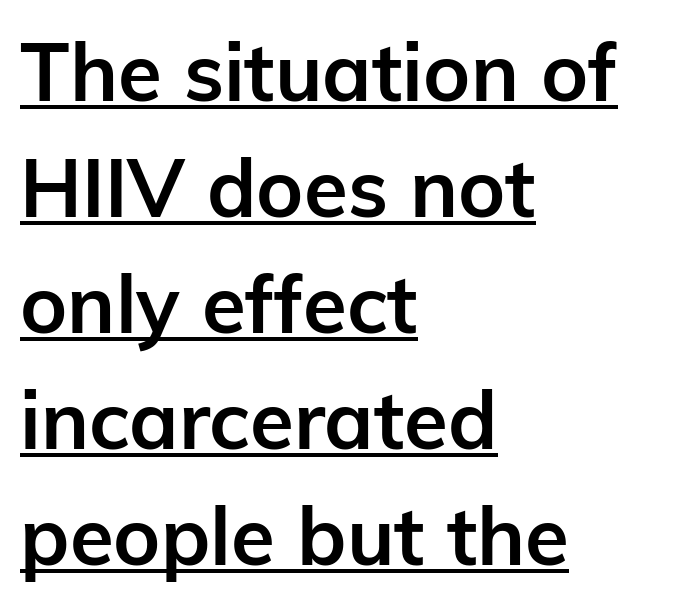
{"serif": "no", "italic": "no", "bold": "yes", "weight": "semibold", "width": "normal", "stroke_contrast": "low", "x_height": "medium", "monospaced": "no", "underline": "yes", "align": "left", "line_spacing": "normal", "line_spacing_ratio": 1.45, "letter_spacing": "normal", "letter_spacing_em": 0.0, "glyph_px": 80}
